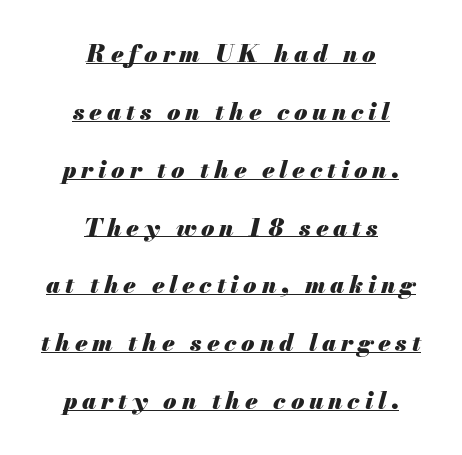
Caption: lettering with a line underneath. Alignment: centered. What's the leading like? Stretched, with rows far apart. I'd describe the lettering as bold — thick and assertive. Posture: slanted.
